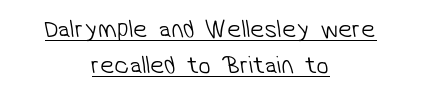
The rendering positions every line midway between the sides. No extra tracking has been applied to these lines. Summary of vertical rhythm: regular, with standard interline spacing. The cut favours lightness, reaching ordinary text weight at its darkest.
